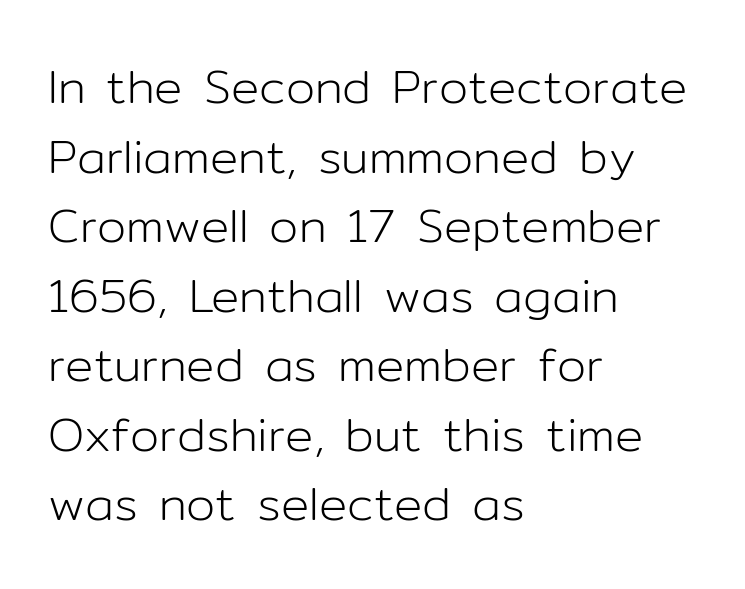
A roman cut, with each character standing at attention. The tracking reads as untouched default to a designer's eye. The letterforms sit at book weight or below. The passage shown is typed in a proportional face where columns would drift.
